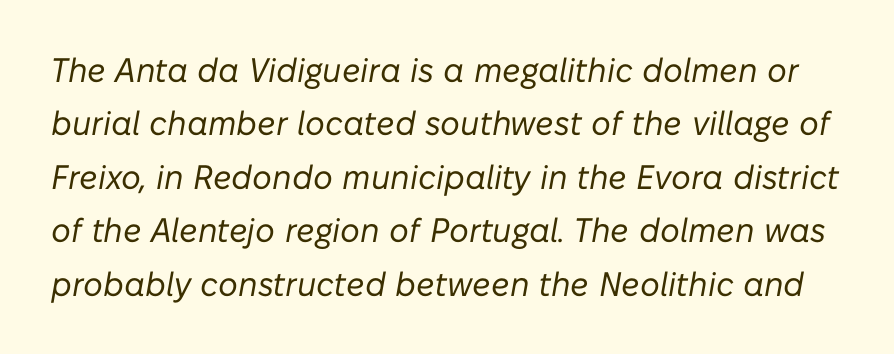
{"italic": "yes", "lean": "right", "slant_degrees": 10, "bold": "no", "weight": "regular", "width": "normal", "stroke_contrast": "low", "x_height": "medium", "monospaced": "no", "underline": "no", "line_spacing": "normal", "line_spacing_ratio": 1.57, "letter_spacing": "normal", "letter_spacing_em": 0.0, "glyph_px": 34}
